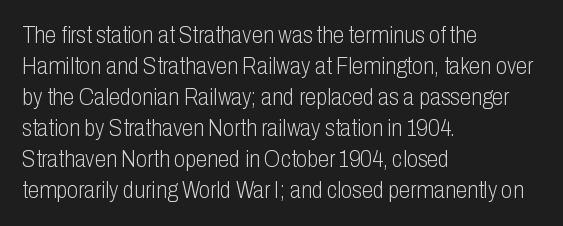
Posture: upright roman. The ragged edge is on the right, which tells us the setting is flush left. Reading down the column, the eye jumps a familiar distance to each next line. The specimen omits any rule beneath the text block's lines. The face looks like a standard text weight, possibly lighter.
